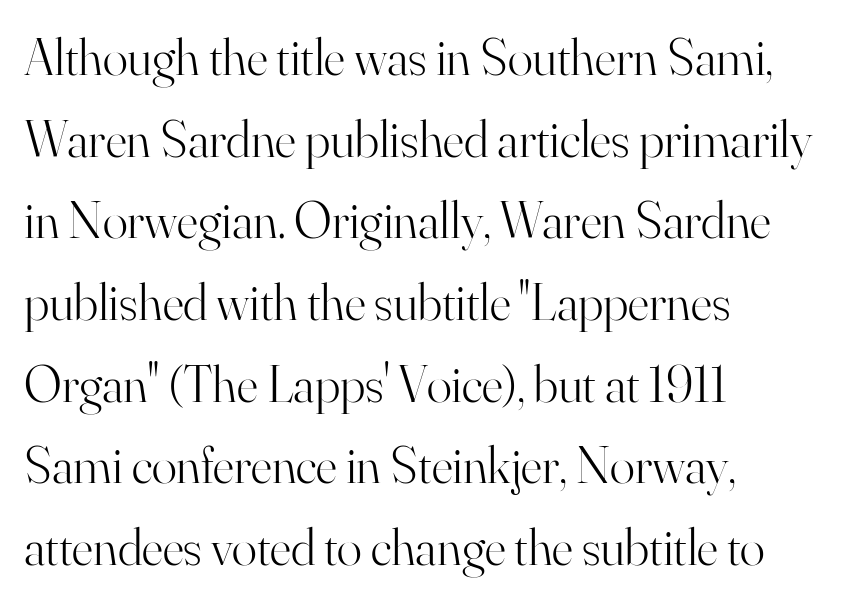
{"serif": "yes", "italic": "no", "bold": "no", "weight": "light", "width": "normal", "stroke_contrast": "high", "x_height": "small", "monospaced": "no", "underline": "no", "align": "left", "line_spacing": "normal", "line_spacing_ratio": 1.57, "letter_spacing": "normal", "letter_spacing_em": 0.0, "glyph_px": 52}
